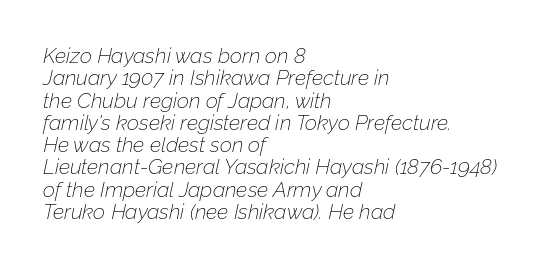
{"italic": "yes", "lean": "right", "slant_degrees": 12, "bold": "no", "underline": "no", "align": "left", "line_spacing": "tight", "line_spacing_ratio": 1.06, "letter_spacing": "normal", "letter_spacing_em": 0.0, "glyph_px": 21}
